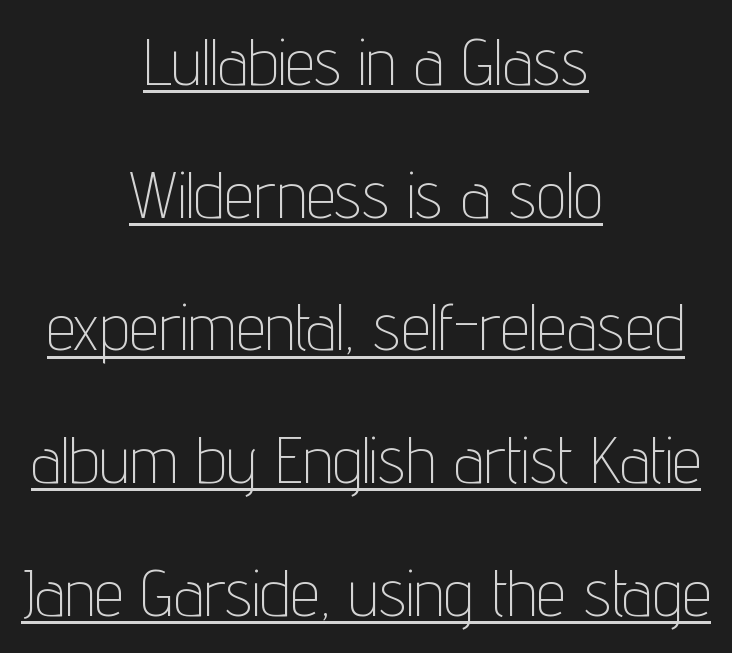
The image shows 66 px thin, condensed sans-serif type, upright; set centered, loose line spacing (2.01x), normal letter spacing, underlined; low stroke contrast and a medium x-height.
